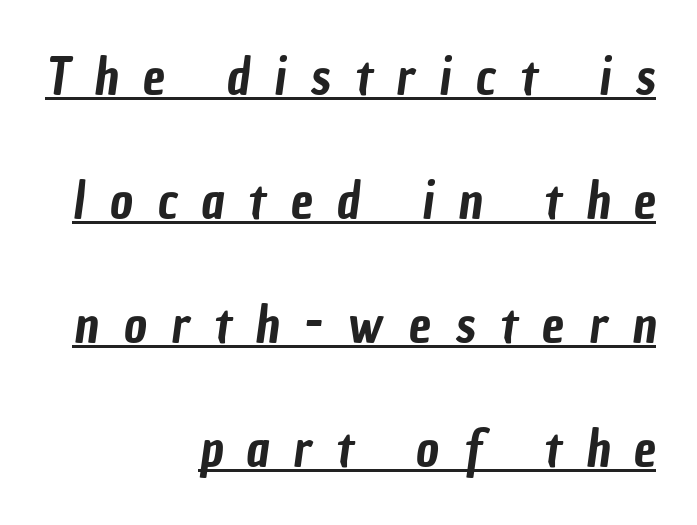
Font category for this specimen: sans-serif. Students, observe the line beneath the letters — that is underlining. These lines are set flush right with a ragged left edge. The passage shown stacks its lines with a broad gap.
